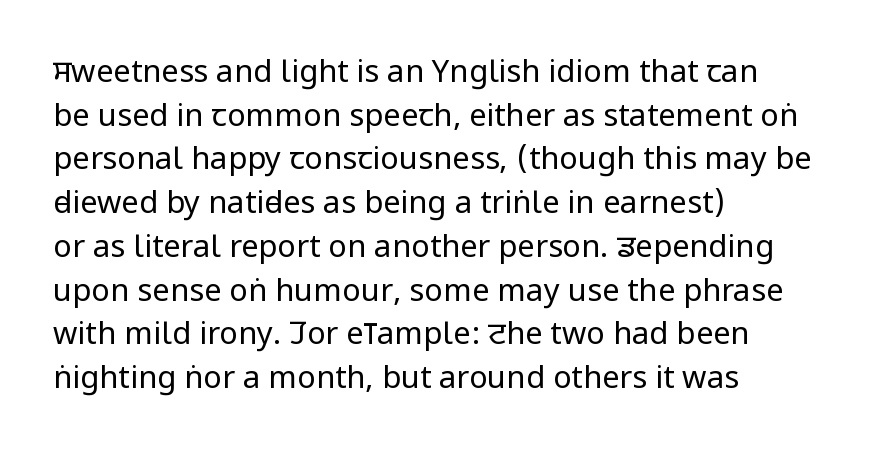
{"serif": "no", "italic": "no", "bold": "no", "weight": "regular", "width": "condensed", "stroke_contrast": "low", "x_height": "large", "monospaced": "no", "underline": "no", "align": "left", "line_spacing": "normal", "line_spacing_ratio": 1.41, "letter_spacing": "normal", "letter_spacing_em": 0.0, "glyph_px": 31}
